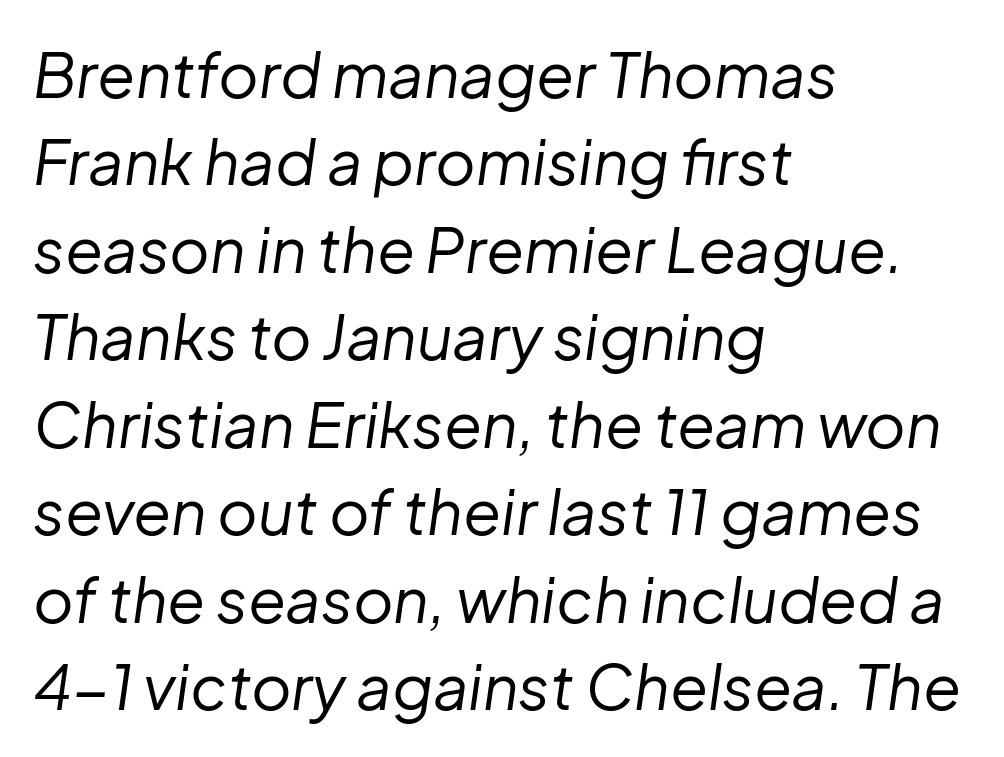
Q: Is the text bold? A: No.
Q: Is the text italic (slanted)? A: Yes, it leans right by about 8 degrees.
Q: Is the text underlined? A: No.
Q: How is the paragraph aligned? A: Left-aligned.
Q: Is the spacing between letters normal or unusually wide? A: Normal.
Q: Is the spacing between lines tight, normal or loose? A: Normal.
Q: Width (condensed, normal, or wide)? A: Normal.
Q: Stroke contrast? A: Low.
Q: x-height? A: Medium.
Q: Monospaced? A: No.
